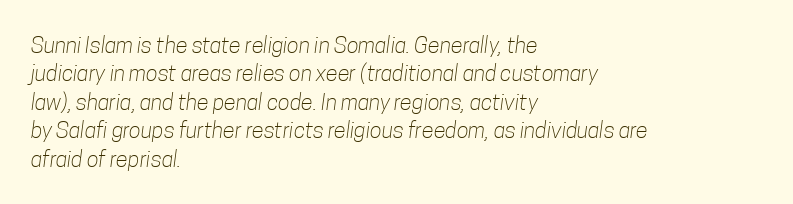
Students, note that the glyphs here touch the page at normal intervals. Leading: standard. The foot of each line stays bare and open. The typesetter chose a ragged-right arrangement here.
